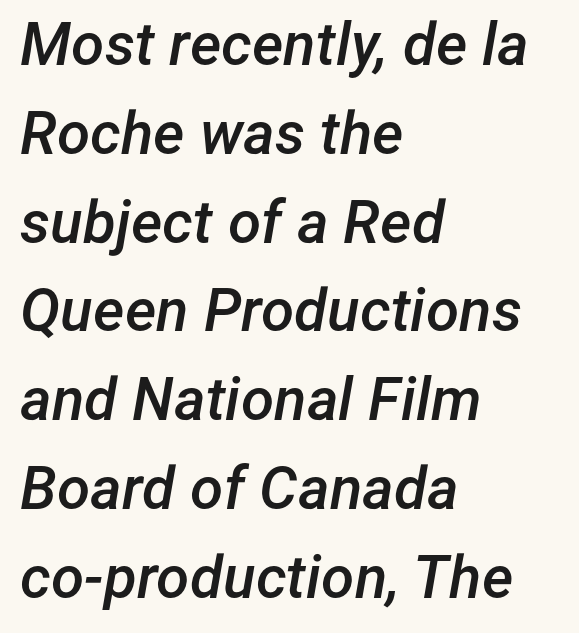
{"italic": "yes", "lean": "right", "slant_degrees": 12, "bold": "semi", "weight": "semibold", "width": "normal", "stroke_contrast": "low", "x_height": "medium", "monospaced": "no", "underline": "no", "align": "left", "line_spacing": "normal", "line_spacing_ratio": 1.48, "letter_spacing": "normal", "letter_spacing_em": 0.0, "glyph_px": 60}
